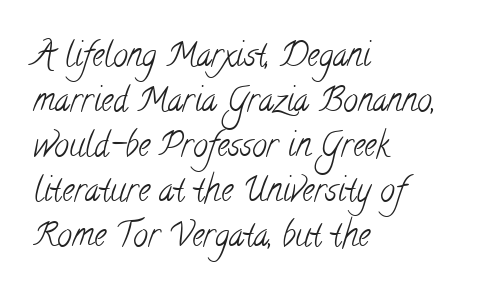
Q: Is the text bold? A: No.
Q: Is the typeface a serif or a sans-serif typeface? A: Serif.
Q: Is the text underlined? A: No.
Q: How is the paragraph aligned? A: Left-aligned.
Q: Is the spacing between letters normal or unusually wide? A: Normal.
Q: Is the spacing between lines tight, normal or loose? A: Normal.
Q: Width (condensed, normal, or wide)? A: Condensed.
Q: Stroke contrast? A: Low.
Q: x-height? A: Small.
Q: Monospaced? A: No.
